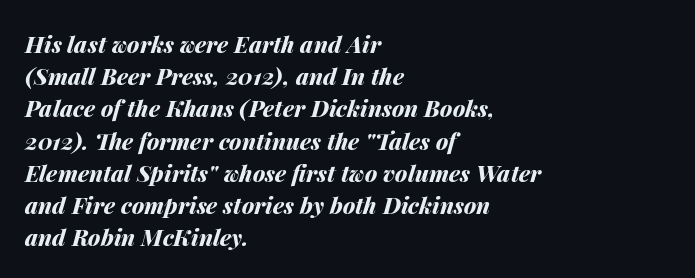
The gap between lines stays unmarked. Horizontally, the lines are justified to the leading edge only. The tracking reads as untouched default to a designer's eye. Quick note: italic.
